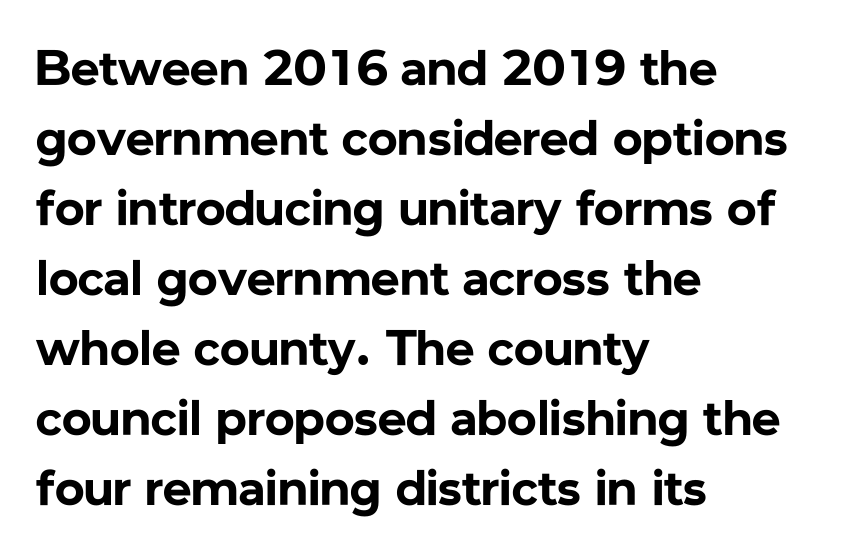
Q: Is the text bold? A: Yes.
Q: Is the text italic (slanted)? A: No, it is upright.
Q: Is the typeface a serif or a sans-serif typeface? A: Sans-serif.
Q: Is the text underlined? A: No.
Q: How is the paragraph aligned? A: Left-aligned.
Q: Is the spacing between letters normal or unusually wide? A: Normal.
Q: Is the spacing between lines tight, normal or loose? A: Normal.
Q: Width (condensed, normal, or wide)? A: Normal.
Q: Stroke contrast? A: Low.
Q: x-height? A: Medium.
Q: Monospaced? A: No.
